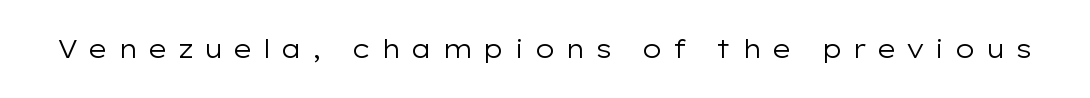
{"italic": "no", "bold": "no", "underline": "no", "letter_spacing": "wide", "letter_spacing_em": 0.36, "glyph_px": 25}
